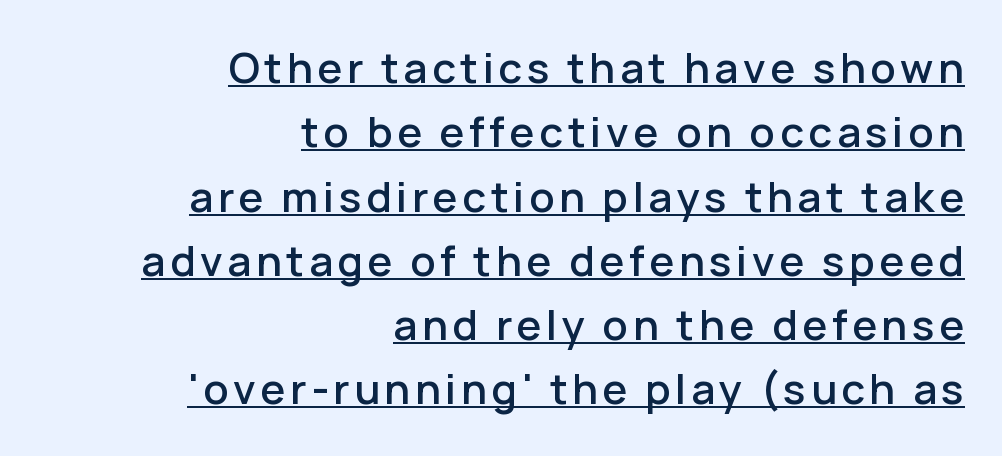
Q: Is the text italic (slanted)? A: No, it is upright.
Q: Is the typeface a serif or a sans-serif typeface? A: Sans-serif.
Q: Is the text underlined? A: Yes.
Q: How is the paragraph aligned? A: Right-aligned.
Q: Is the spacing between lines tight, normal or loose? A: Normal.
Q: Width (condensed, normal, or wide)? A: Normal.
Q: Stroke contrast? A: Low.
Q: x-height? A: Medium.
Q: Monospaced? A: No.
